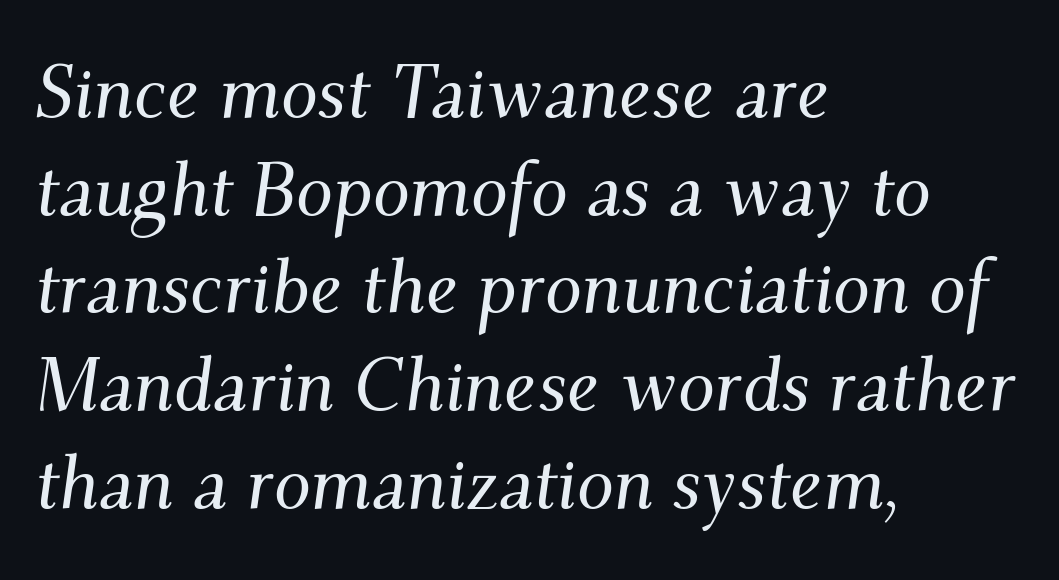
The image shows 74 px serif type, italic (leaning right); set left-aligned, normal line spacing (1.32x), normal letter spacing, not underlined; medium stroke contrast and a small x-height.
